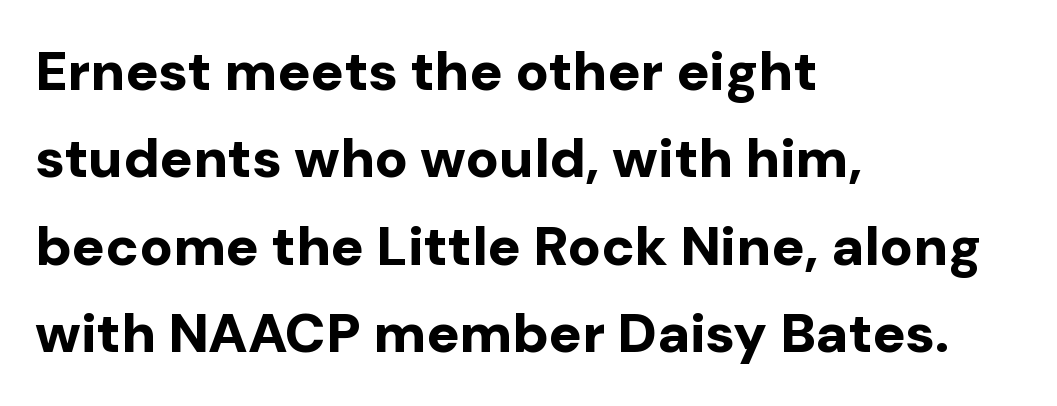
Q: Is the text bold? A: Yes.
Q: Is the text italic (slanted)? A: No, it is upright.
Q: Is the typeface a serif or a sans-serif typeface? A: Sans-serif.
Q: Is the text underlined? A: No.
Q: How is the paragraph aligned? A: Left-aligned.
Q: Is the spacing between letters normal or unusually wide? A: Normal.
Q: Is the spacing between lines tight, normal or loose? A: Normal.
Q: Width (condensed, normal, or wide)? A: Normal.
Q: Stroke contrast? A: Low.
Q: x-height? A: Medium.
Q: Monospaced? A: No.
